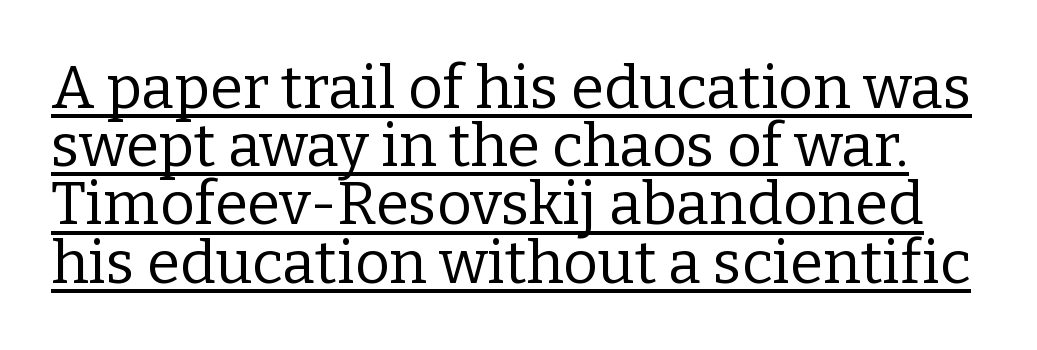
The lettering stays uniformly vertical, giving the passage a roman look. The horizontal fit of the characters is conventional and even. The letterforms sit at book weight or below. Do the characters align in a grid? No, the font is proportional. Yep, those are serifs on the letters.
